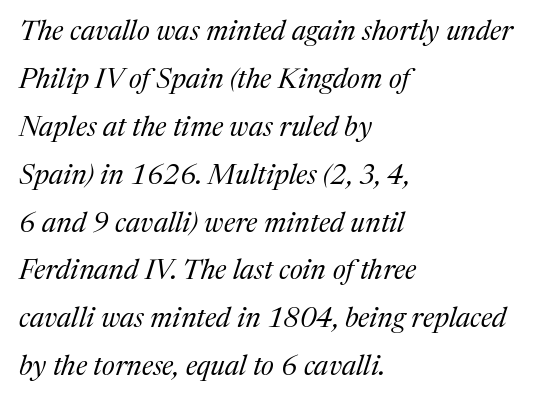
{"serif": "yes", "italic": "yes", "lean": "right", "slant_degrees": 17, "bold": "no", "weight": "regular", "width": "normal", "stroke_contrast": "medium", "x_height": "medium", "monospaced": "no", "underline": "no", "align": "left", "line_spacing_ratio": 1.71, "letter_spacing": "normal", "letter_spacing_em": 0.0, "glyph_px": 28}
